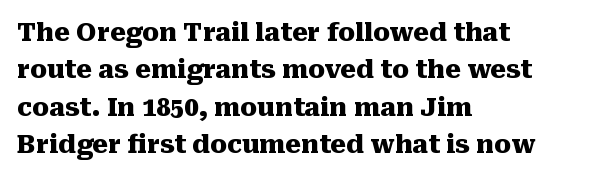
Baseline-to-baseline distance is the conventional proportion of letter height. The typesetter chose a ragged-right arrangement here. The zone under the glyphs is completely vacant. Typesetter's note: full bold, strokes at maximum text heaviness. In terms of posture, this sample is upright. The horizontal fit of the characters is conventional and even.
